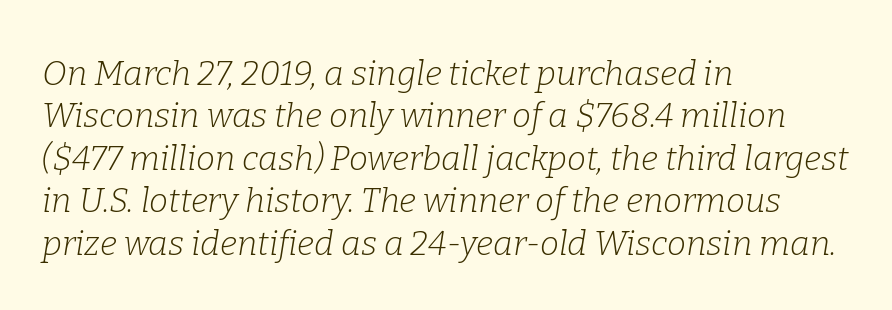
Q: Is the text bold? A: No.
Q: Is the text italic (slanted)? A: Yes, it leans right by about 9 degrees.
Q: Is the typeface a serif or a sans-serif typeface? A: Serif.
Q: Is the text underlined? A: No.
Q: How is the paragraph aligned? A: Left-aligned.
Q: Is the spacing between letters normal or unusually wide? A: Normal.
Q: Is the spacing between lines tight, normal or loose? A: Normal.
Q: Width (condensed, normal, or wide)? A: Normal.
Q: Stroke contrast? A: Low.
Q: x-height? A: Medium.
Q: Monospaced? A: No.
